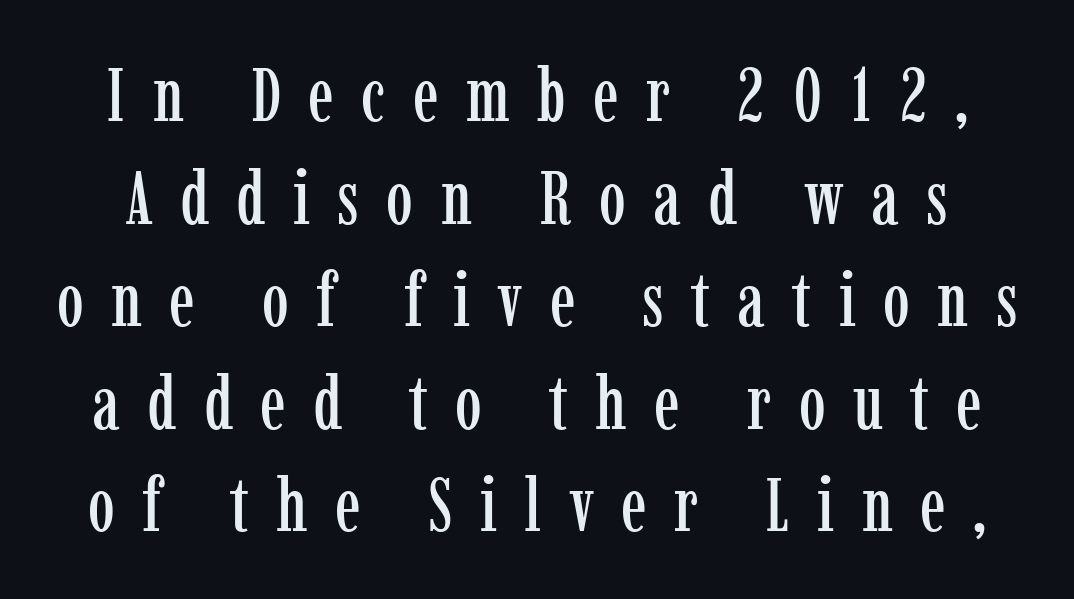
The image shows 76 px condensed serif type, upright; set normal line spacing (1.35x), unusually wide letter spacing (+0.36 em), not underlined; low stroke contrast and a medium x-height.
